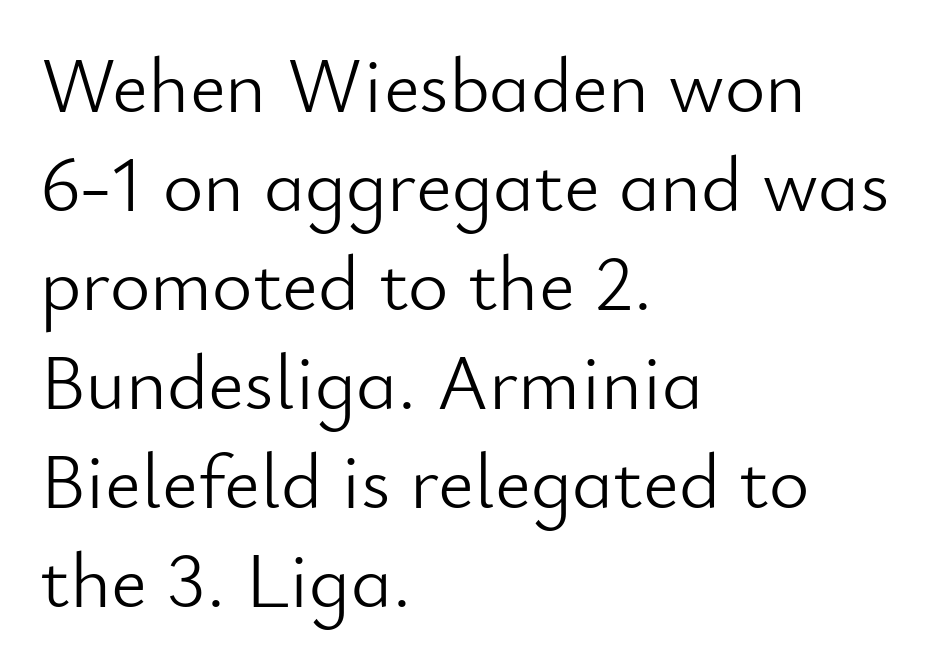
Rule under the text: the space is simply empty. The rendering uses natural spacing where letterforms have individual widths. The cut favours lightness, reaching ordinary text weight at its darkest. A typesetter would mark this as roman, not italic. Nothing unusual about the tracking: characters are spaced as the font intends. Is there much room between lines? A standard amount, neither cramped nor airy.
